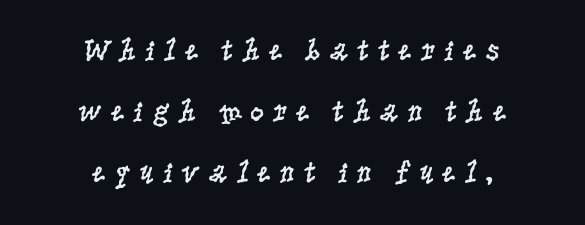
Q: Is the text bold? A: No.
Q: Is the typeface a serif or a sans-serif typeface? A: Serif.
Q: Is the text underlined? A: No.
Q: How is the paragraph aligned? A: Centered.
Q: Is the spacing between letters normal or unusually wide? A: Unusually wide.
Q: Is the spacing between lines tight, normal or loose? A: Loose.
Q: Width (condensed, normal, or wide)? A: Condensed.
Q: Stroke contrast? A: Low.
Q: x-height? A: Large.
Q: Monospaced? A: No.
